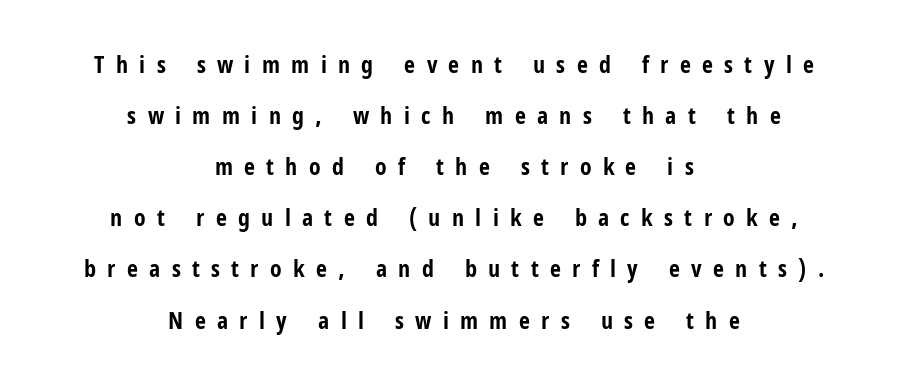
Horizontal alignment here is central, giving a formal, balanced look. A typesetter would call this heavily tracked-out type. Unmarked baselines from the first word to the last. No italicization has been applied; the sample stays upright. This is heavy type, rendered in bold.
